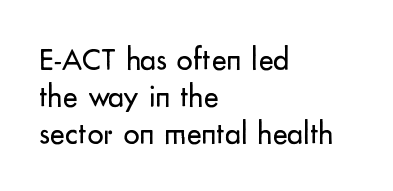
Notice how descenders almost collide with the ascenders below — that's tight leading. Vertical stems look standard width or narrower in stroke. The rendering uses natural spacing where letterforms have individual widths. Reading down the block, your eye returns to a fixed left position each line.
